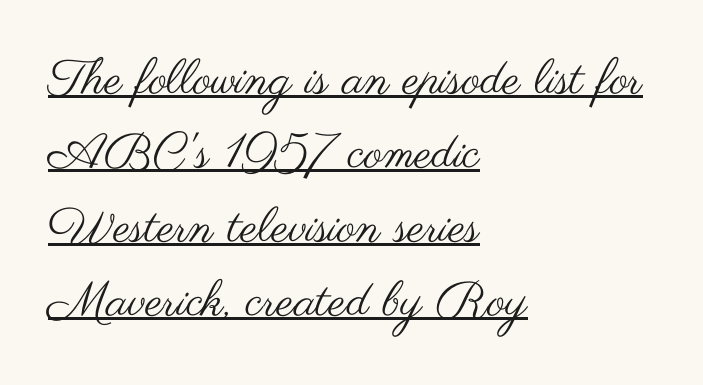
The image shows 49 px regular-weight, wide sans-serif type; set left-aligned, normal line spacing (1.51x), normal letter spacing, underlined; medium stroke contrast and a small x-height.
